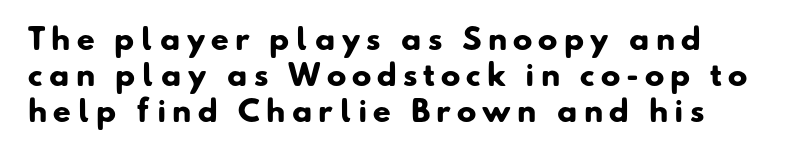
{"serif": "no", "bold": "yes", "weight": "heavy", "width": "normal", "stroke_contrast": "low", "x_height": "small", "monospaced": "no", "underline": "no", "line_spacing_ratio": 1.24, "letter_spacing": "wide", "letter_spacing_em": 0.21, "glyph_px": 29}
